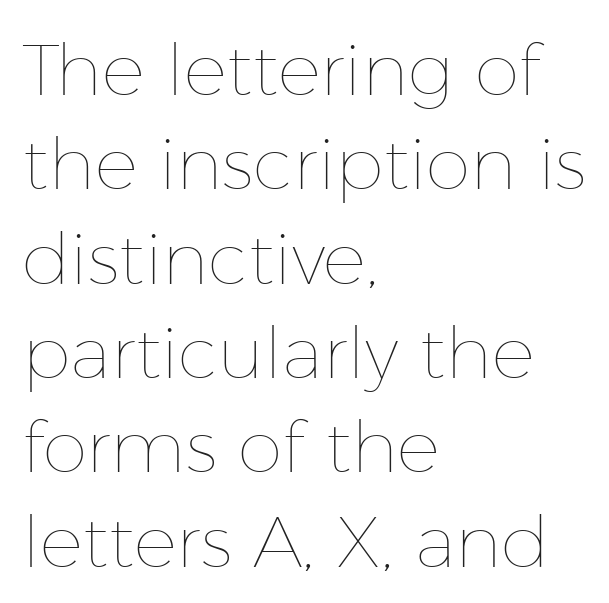
A light-to-regular cut is what we see here. Regular leading. The baseline area is clear. A roman cut, with each character standing at attention. The rendering anchors every line to the left-hand side.
